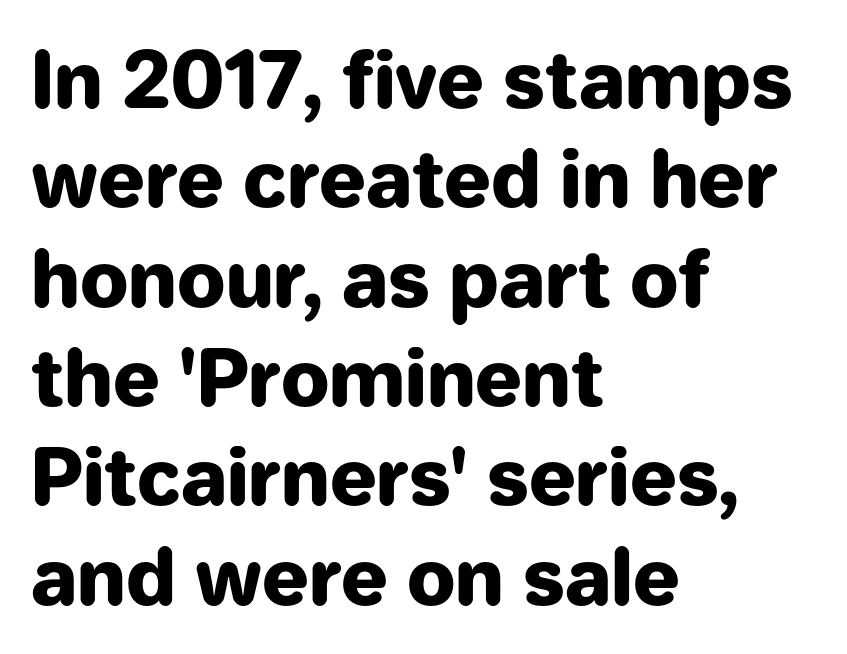
The baseline area is clear. Observe the ordinary spacing: letters are neighbours, not strangers. Vertically, the passage feels balanced, rows spaced as you'd expect. A typesetter would mark this as roman, not italic.
